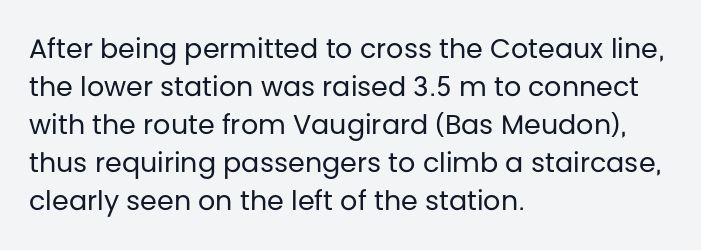
Q: Is the text bold? A: No.
Q: Is the text italic (slanted)? A: No, it is upright.
Q: Is the text underlined? A: No.
Q: How is the paragraph aligned? A: Left-aligned.
Q: Is the spacing between letters normal or unusually wide? A: Normal.
Q: Is the spacing between lines tight, normal or loose? A: Normal.
